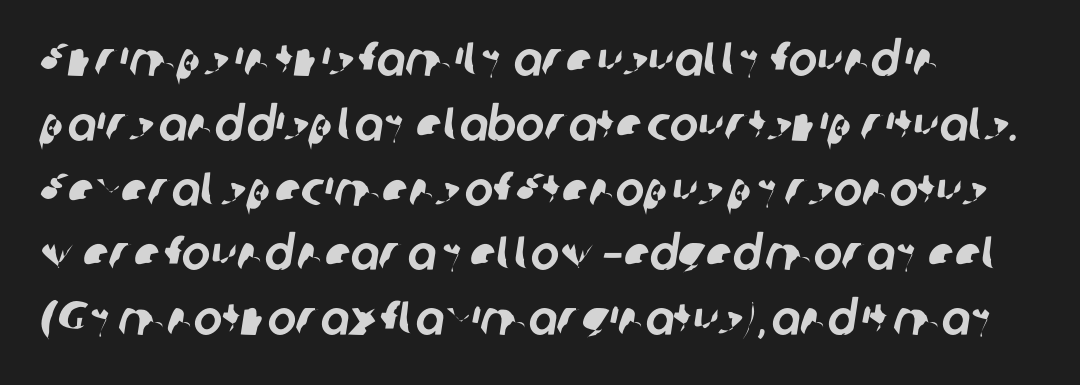
The image shows 48 px sans-serif type; set left-aligned, normal line spacing (1.35x), normal letter spacing, not underlined; low stroke contrast and a medium x-height.
